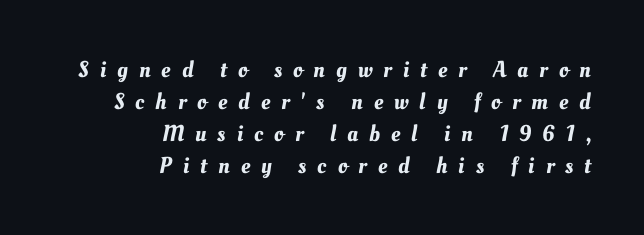
The image shows 23 px text type; set right-aligned, normal line spacing (1.39x), unusually wide letter spacing (+0.48 em), not underlined.
